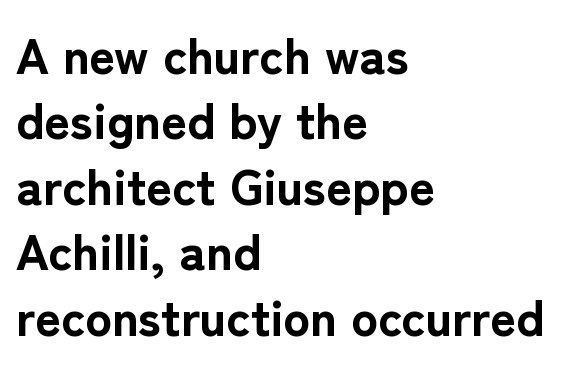
The image shows 50 px bold sans-serif type, upright; set left-aligned, normal line spacing (1.31x), normal letter spacing, not underlined; low stroke contrast and a medium x-height.
